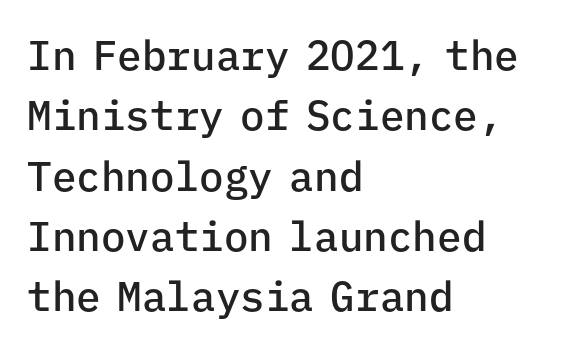
The line-height multiplier appears to be the usual default. Bare-footed words on every line. The letters march in equal steps, a hallmark of fixed-pitch type. Left-aligned paragraph, ragged on the right. If you drew a line through each stem, it would be perfectly vertical. Spacing between characters is what you'd get straight out of the box.
